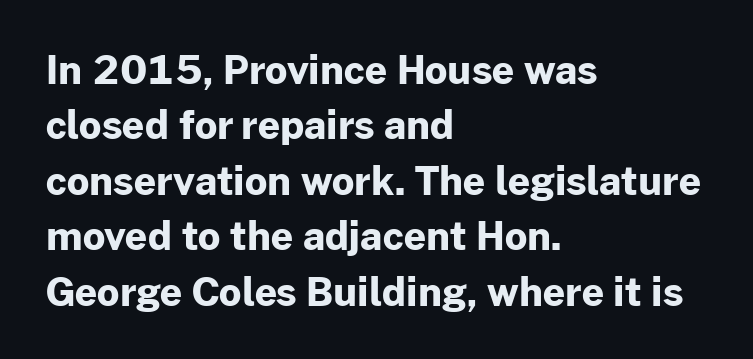
{"serif": "no", "italic": "no", "bold": "yes", "weight": "bold", "width": "normal", "stroke_contrast": "low", "x_height": "medium", "monospaced": "no", "underline": "no", "align": "left", "line_spacing": "normal", "line_spacing_ratio": 1.42, "letter_spacing": "normal", "letter_spacing_em": 0.0, "glyph_px": 39}
